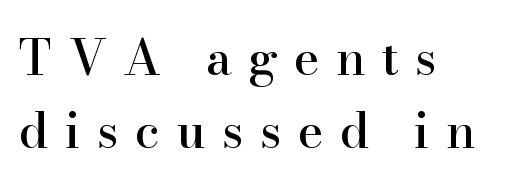
Q: Is the text italic (slanted)? A: No, it is upright.
Q: Is the typeface a serif or a sans-serif typeface? A: Serif.
Q: Is the text underlined? A: No.
Q: How is the paragraph aligned? A: Left-aligned.
Q: Is the spacing between letters normal or unusually wide? A: Unusually wide.
Q: Is the spacing between lines tight, normal or loose? A: Normal.
Q: Width (condensed, normal, or wide)? A: Normal.
Q: Stroke contrast? A: High.
Q: x-height? A: Small.
Q: Monospaced? A: No.
